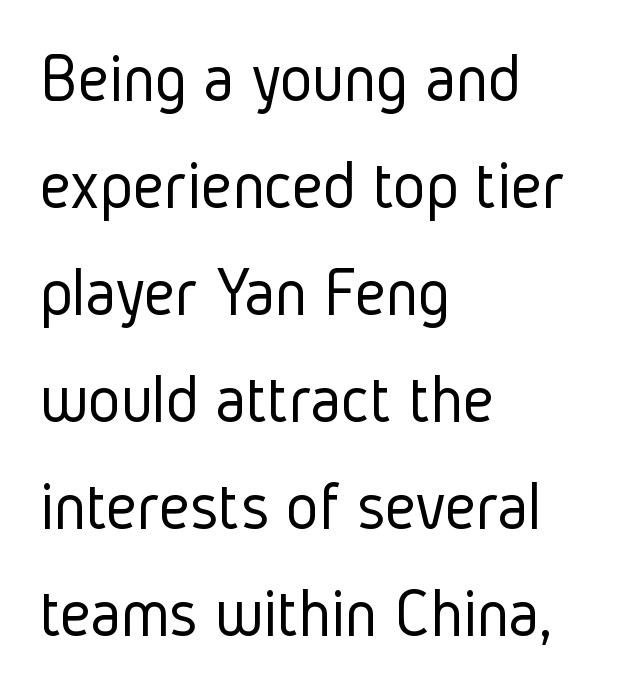
{"serif": "no", "italic": "no", "bold": "no", "weight": "light", "width": "condensed", "stroke_contrast": "low", "x_height": "medium", "monospaced": "no", "underline": "no", "align": "left", "line_spacing": "normal", "line_spacing_ratio": 1.55, "letter_spacing": "normal", "letter_spacing_em": 0.0, "glyph_px": 69}
